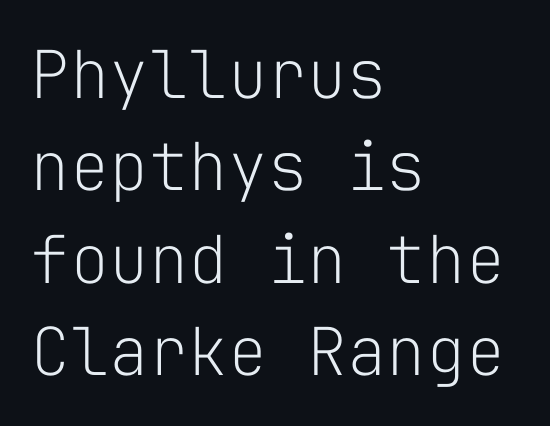
Short note: letters normally spaced. These glyphs show unthickened strokes, regular width or finer. The axis of the letterforms is exactly vertical. Whoever set this chose a conventional vertical rhythm. Leftover space on each line is placed entirely after the last word.
